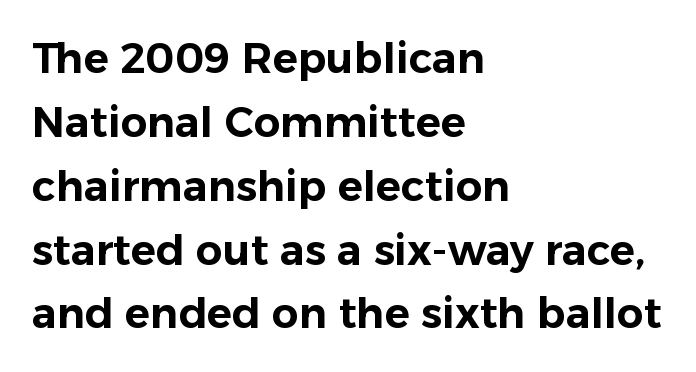
In terms of letterform style, serifs are entirely absent. Compared with a centered layout, this one pins lines to the left instead. What's the leading like? Ordinary, nothing unusual. No extra tracking has been applied to these lines.
